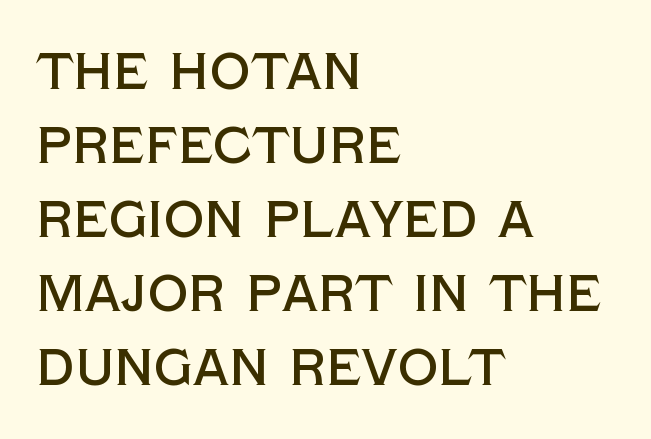
Q: Is the text italic (slanted)? A: No, it is upright.
Q: Is the typeface a serif or a sans-serif typeface? A: Sans-serif.
Q: Is the text underlined? A: No.
Q: How is the paragraph aligned? A: Left-aligned.
Q: Is the spacing between letters normal or unusually wide? A: Normal.
Q: Is the spacing between lines tight, normal or loose? A: Normal.
Q: Width (condensed, normal, or wide)? A: Normal.
Q: x-height? A: Large.
Q: Monospaced? A: No.
